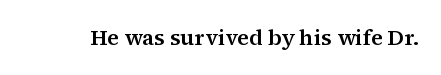
{"italic": "no", "underline": "no", "letter_spacing": "normal", "letter_spacing_em": 0.0, "glyph_px": 22}
